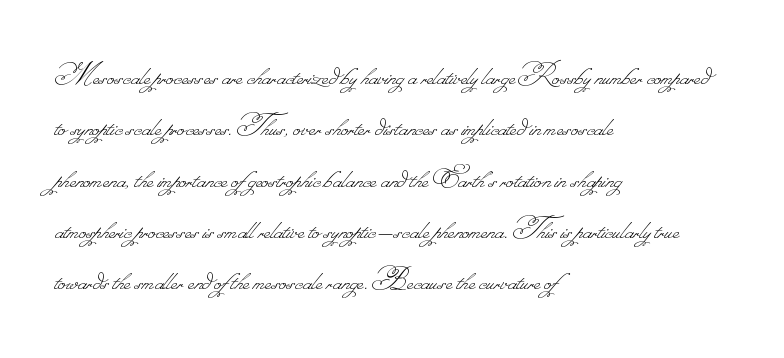
The image shows 34 px thin type; set left-aligned, normal line spacing (1.51x), normal letter spacing, not underlined; low stroke contrast.
